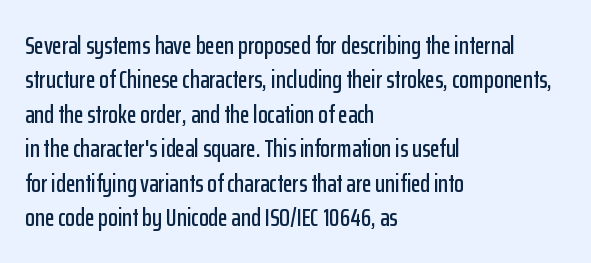
{"italic": "no", "underline": "no", "align": "left", "line_spacing": "normal", "line_spacing_ratio": 1.38, "letter_spacing": "normal", "letter_spacing_em": 0.0, "glyph_px": 25}
